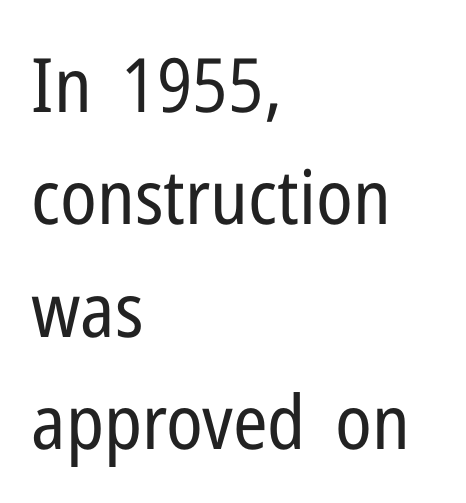
Q: Is the text bold? A: No.
Q: Is the text italic (slanted)? A: No, it is upright.
Q: Is the typeface a serif or a sans-serif typeface? A: Sans-serif.
Q: Is the text underlined? A: No.
Q: How is the paragraph aligned? A: Left-aligned.
Q: Is the spacing between letters normal or unusually wide? A: Normal.
Q: Is the spacing between lines tight, normal or loose? A: Normal.
Q: Width (condensed, normal, or wide)? A: Condensed.
Q: Stroke contrast? A: Low.
Q: x-height? A: Medium.
Q: Monospaced? A: No.
